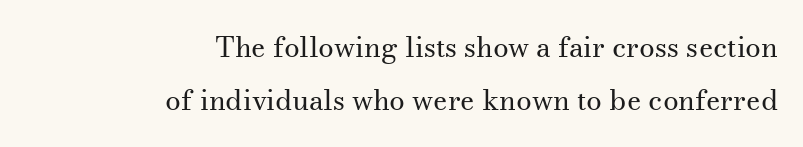
{"serif": "yes", "italic": "no", "bold": "no", "weight": "regular", "width": "normal", "stroke_contrast": "medium", "x_height": "small", "monospaced": "no", "underline": "no", "align": "right", "line_spacing_ratio": 1.88, "letter_spacing": "normal", "letter_spacing_em": 0.0, "glyph_px": 28}
